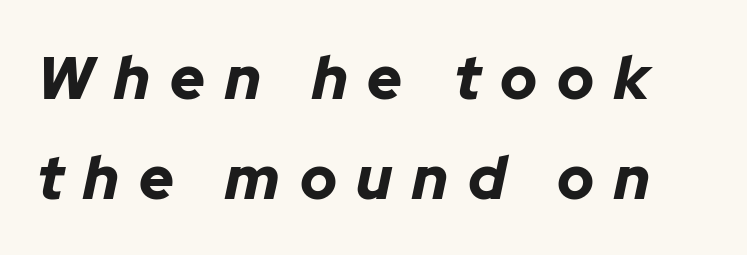
Heft: maximum for text — a bold. The typography opts for an oblique posture over an upright one. The tracking reads as deliberately expanded to a designer's eye. The rendering uses natural spacing where letterforms have individual widths. Rule under the text: the space is simply empty. Notice how descenders clear the ascenders below comfortably — that's standard leading.
